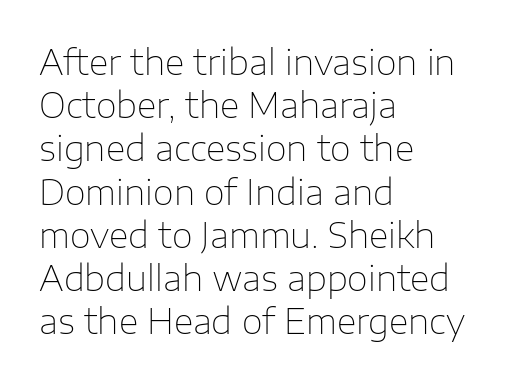
Quick note: not italic, upright. Each new line begins a customary step beneath the previous one. Here the glyphs are tracked normally, forming tight word shapes. Classification — sans serif. The text block is weighted toward the left margin, trailing off unevenly rightward.
